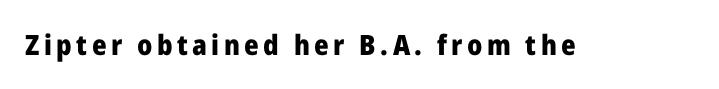
Q: Is the text bold? A: Yes.
Q: Is the text italic (slanted)? A: No, it is upright.
Q: Is the typeface a serif or a sans-serif typeface? A: Sans-serif.
Q: Is the text underlined? A: No.
Q: Width (condensed, normal, or wide)? A: Normal.
Q: Stroke contrast? A: Low.
Q: x-height? A: Medium.
Q: Monospaced? A: No.
